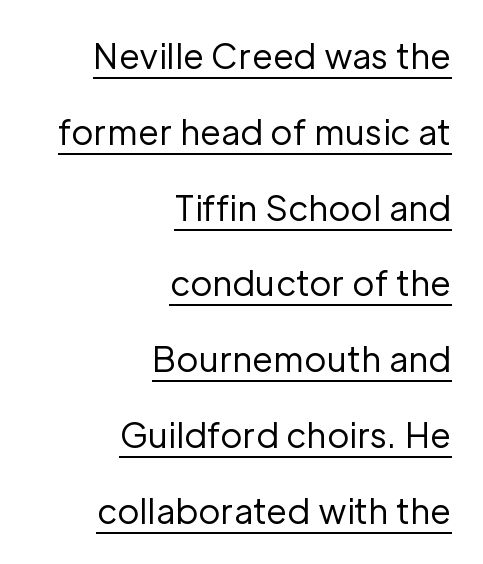
The image shows 34 px regular-weight sans-serif type, upright; set right-aligned, loose line spacing (2.23x), normal letter spacing, underlined; low stroke contrast and a medium x-height.
